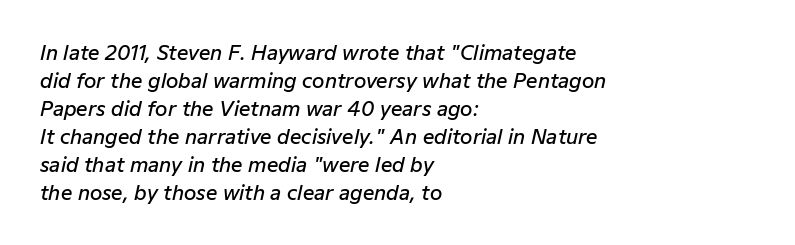
Q: Is the text bold? A: Semi-bold.
Q: Is the text italic (slanted)? A: Yes, it leans right by about 12 degrees.
Q: Is the text underlined? A: No.
Q: How is the paragraph aligned? A: Left-aligned.
Q: Is the spacing between letters normal or unusually wide? A: Normal.
Q: Is the spacing between lines tight, normal or loose? A: Normal.
